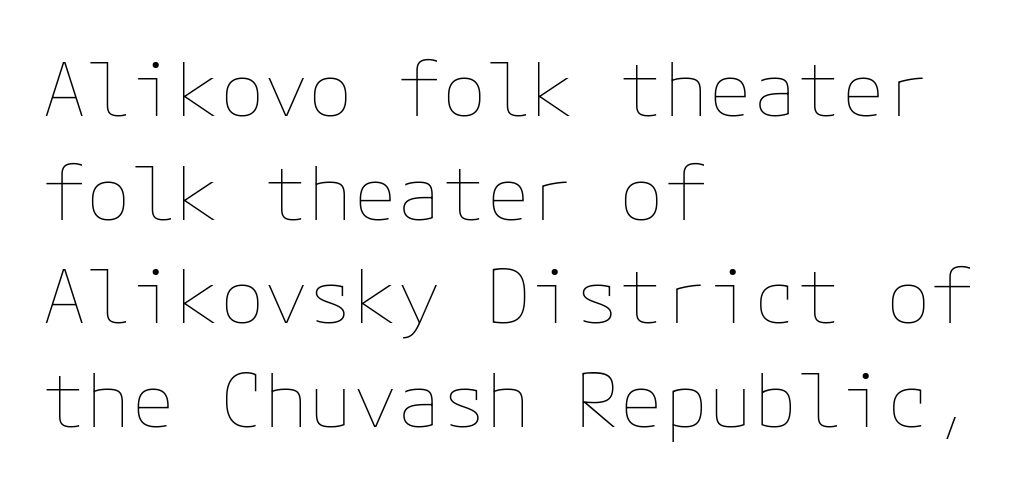
Nope, not italic — everything's standing straight. No heavy texture on the line: the type isn't bold. Line spacing here is normal. Leftover space on each line is placed entirely after the last word. The horizontal fit of the characters is conventional and even. Descender tails drop into unmarked territory.
